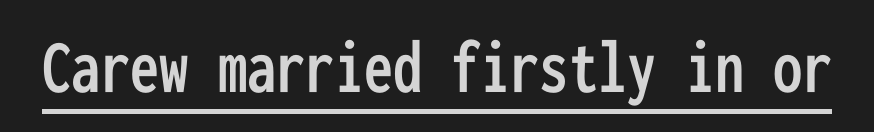
{"serif": "no", "italic": "no", "width": "condensed", "stroke_contrast": "low", "x_height": "medium", "monospaced": "yes", "underline": "yes", "letter_spacing": "normal", "letter_spacing_em": 0.0, "glyph_px": 78}
